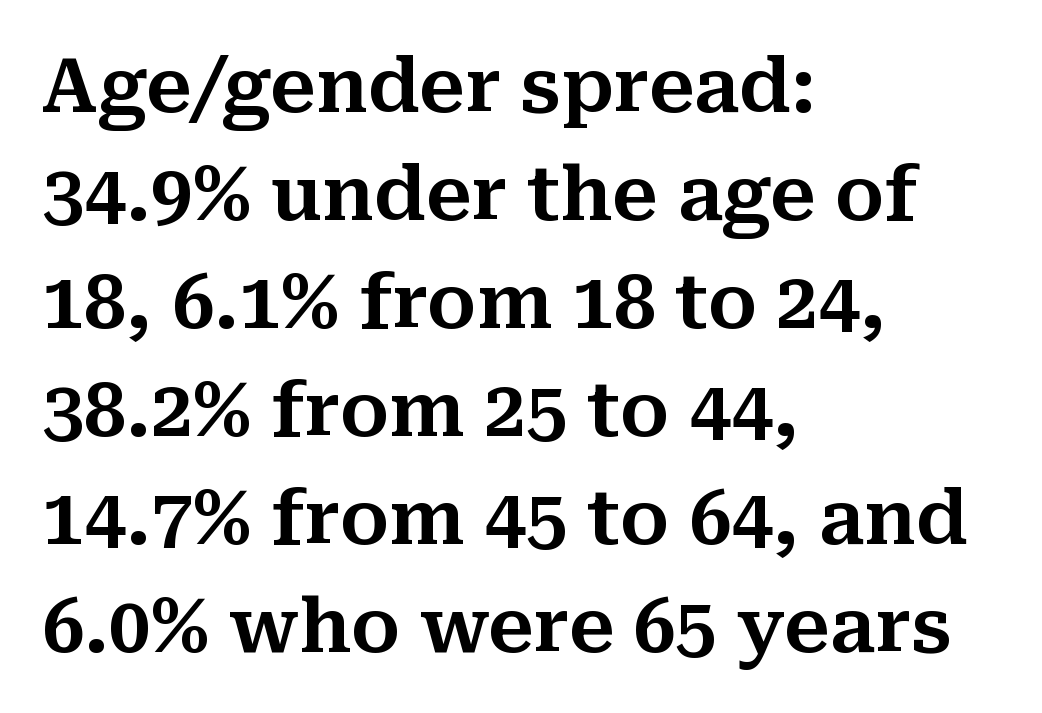
Is the block centered? No — it sits flush against the left margin. Look at the bottom of the vertical strokes: they flare into serifs here. Each new line begins a customary step beneath the previous one. In terms of posture, this sample is upright. The tracking reads as untouched default to a designer's eye. Underlining? Definitely not there.
